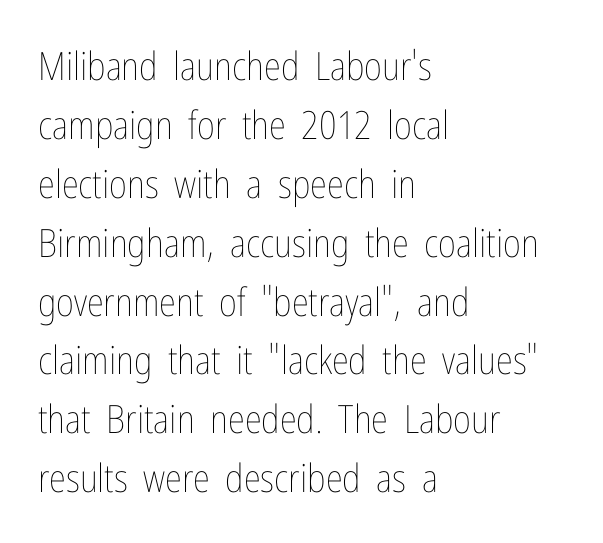
{"italic": "no", "bold": "no", "weight": "thin", "width": "condensed", "stroke_contrast": "low", "x_height": "medium", "monospaced": "no", "underline": "no", "align": "left", "line_spacing": "normal", "line_spacing_ratio": 1.51, "letter_spacing": "normal", "letter_spacing_em": 0.0, "glyph_px": 39}
